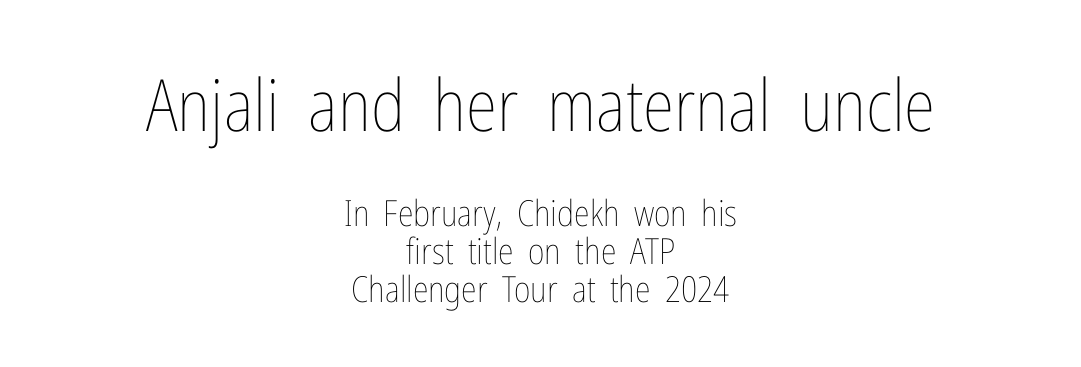
{"italic": "no", "bold": "no", "weight": "thin", "width": "condensed", "stroke_contrast": "low", "x_height": "medium", "monospaced": "no", "underline": "no", "align": "center", "line_spacing": "tight", "line_spacing_ratio": 1.05, "letter_spacing": "normal", "letter_spacing_em": 0.0, "larger_block": "first", "size_ratio": 2.0, "glyph_px": 72}
